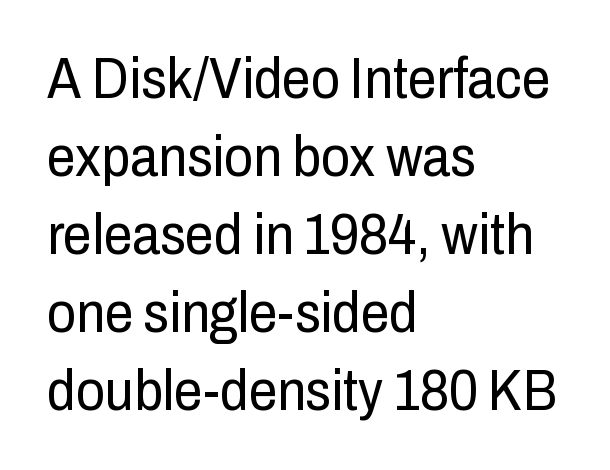
Q: Is the text bold? A: No.
Q: Is the text italic (slanted)? A: No, it is upright.
Q: Is the typeface a serif or a sans-serif typeface? A: Sans-serif.
Q: Is the text underlined? A: No.
Q: How is the paragraph aligned? A: Left-aligned.
Q: Is the spacing between letters normal or unusually wide? A: Normal.
Q: Is the spacing between lines tight, normal or loose? A: Normal.
Q: Width (condensed, normal, or wide)? A: Condensed.
Q: Stroke contrast? A: Low.
Q: x-height? A: Medium.
Q: Monospaced? A: No.
